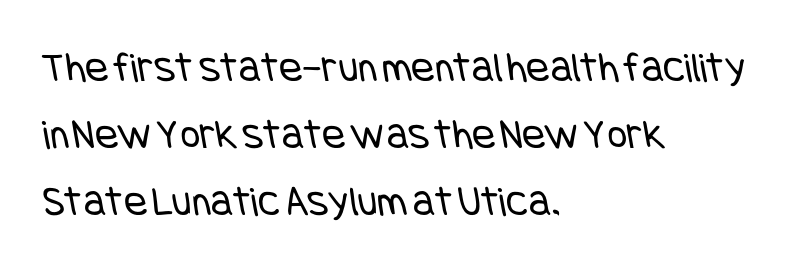
The image shows 43 px regular-weight, condensed sans-serif type; set left-aligned, normal line spacing (1.56x), normal letter spacing, not underlined; low stroke contrast and a large x-height.
